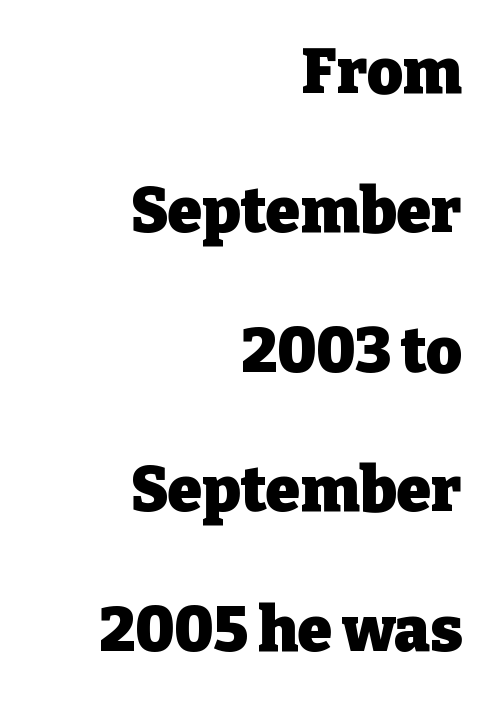
{"serif": "yes", "italic": "no", "bold": "yes", "weight": "heavy", "width": "normal", "stroke_contrast": "low", "x_height": "medium", "monospaced": "no", "underline": "no", "align": "right", "line_spacing": "loose", "line_spacing_ratio": 2.25, "letter_spacing": "normal", "letter_spacing_em": 0.0, "glyph_px": 62}
